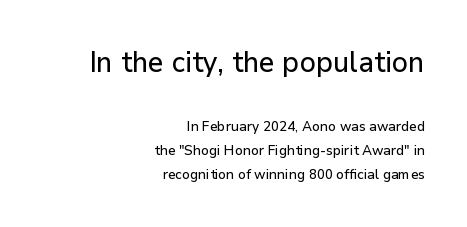
{"serif": "no", "italic": "no", "width": "normal", "stroke_contrast": "low", "x_height": "medium", "monospaced": "no", "underline": "no", "align": "right", "line_spacing_ratio": 1.74, "letter_spacing": "normal", "letter_spacing_em": 0.0, "larger_block": "first", "size_ratio": 2.07, "glyph_px": 29}
